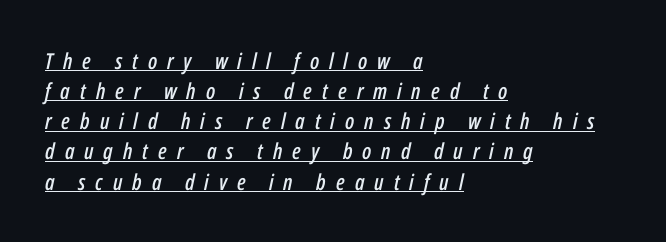
Emphasis-style slanted type is in use. The line-height multiplier appears to be the usual default. Each word looks stretched out because of the extra space between its letters. Where is the straight margin? On the left.
